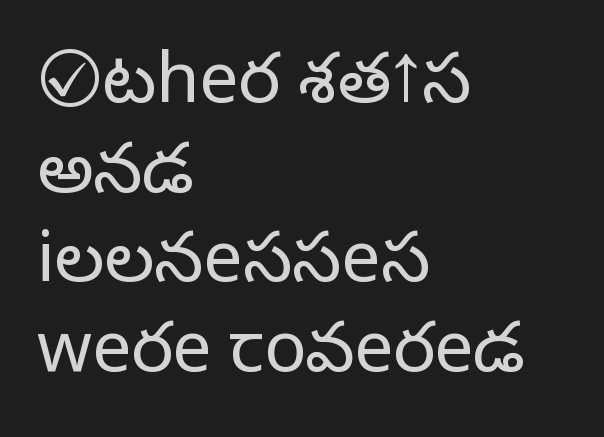
{"serif": "no", "italic": "no", "bold": "no", "weight": "light", "width": "normal", "stroke_contrast": "low", "x_height": "medium", "monospaced": "no", "underline": "no", "align": "left", "line_spacing": "normal", "line_spacing_ratio": 1.28, "letter_spacing": "normal", "letter_spacing_em": 0.0, "glyph_px": 70}
